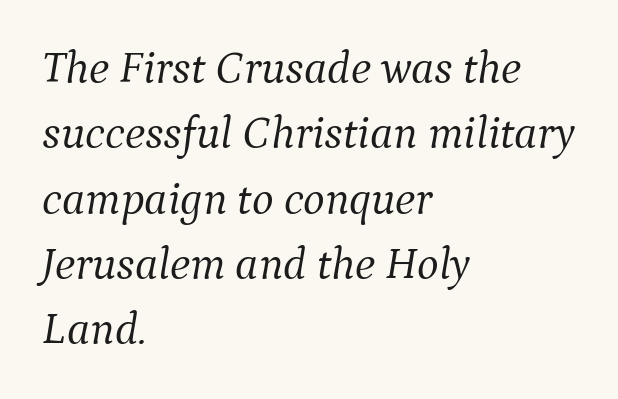
The rendering shows small feet on the letterforms — a serif design. Horizontally, the lines are justified to the leading edge only. Successive baselines arrive at the customary interval. The passage shown is not bold in any degree.
